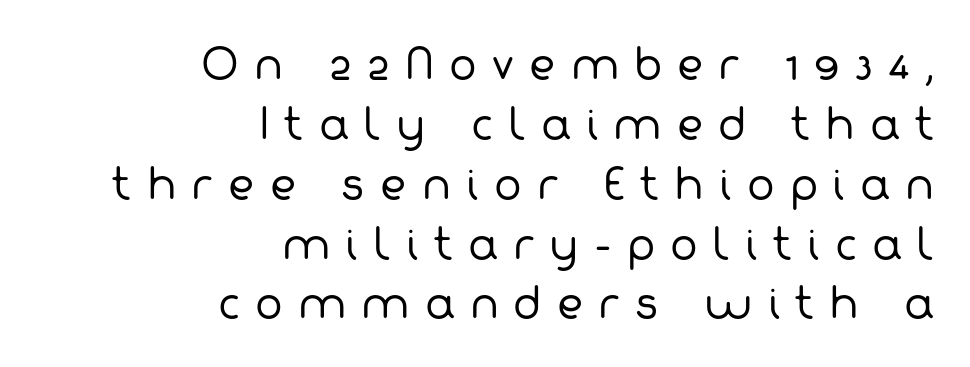
{"serif": "no", "bold": "no", "weight": "regular", "width": "normal", "stroke_contrast": "low", "x_height": "medium", "monospaced": "no", "underline": "no", "align": "right", "line_spacing": "normal", "line_spacing_ratio": 1.46, "letter_spacing": "wide", "letter_spacing_em": 0.37, "glyph_px": 41}
